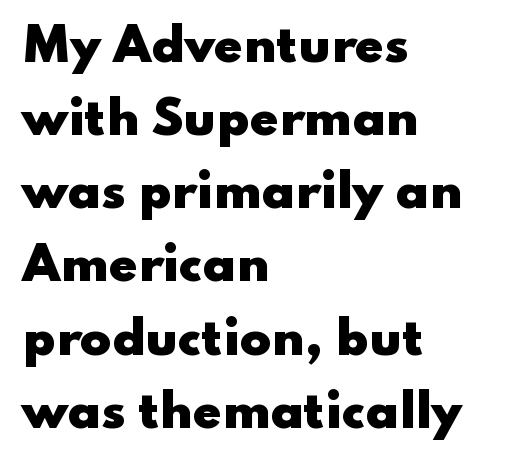
Summary of weight: heavy, a full bold. Letter spacing: default. Reading down the block, your eye returns to a fixed left position each line. Serif or sans? Sans — the stroke terminals are bare.
